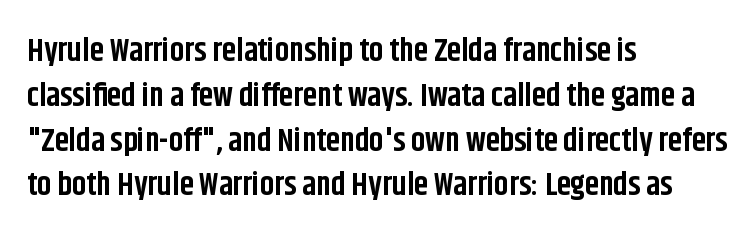
Style check: upright. Standard letterfit; no display-style spreading of the glyphs. Quick note: underline off. This rendering uses left alignment, leaving the right contour irregular.
